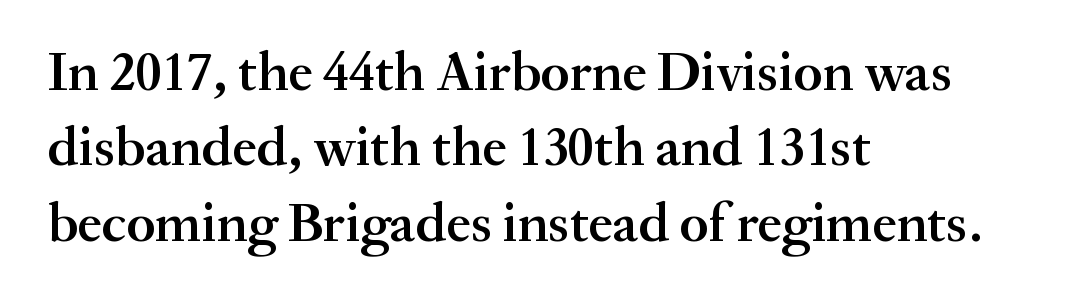
Q: Is the text bold? A: Semi-bold.
Q: Is the text italic (slanted)? A: No, it is upright.
Q: Is the typeface a serif or a sans-serif typeface? A: Serif.
Q: Is the text underlined? A: No.
Q: How is the paragraph aligned? A: Left-aligned.
Q: Is the spacing between letters normal or unusually wide? A: Normal.
Q: Is the spacing between lines tight, normal or loose? A: Normal.
Q: Width (condensed, normal, or wide)? A: Normal.
Q: Stroke contrast? A: Medium.
Q: x-height? A: Small.
Q: Monospaced? A: No.
